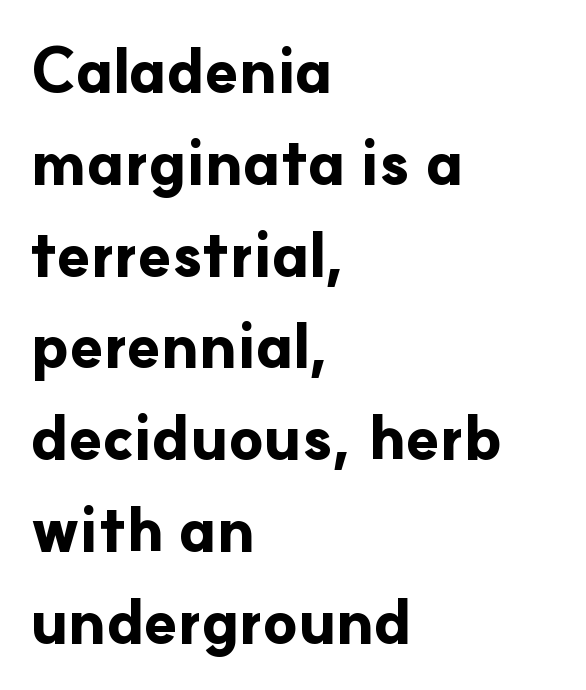
The image shows 62 px bold sans-serif type, upright; set left-aligned, normal line spacing (1.48x), normal letter spacing, not underlined; low stroke contrast and a small x-height.
